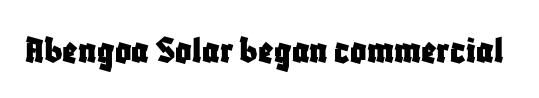
{"serif": "no", "italic": "no", "width": "condensed", "stroke_contrast": "low", "x_height": "large", "monospaced": "no", "underline": "no", "letter_spacing": "normal", "letter_spacing_em": 0.0, "glyph_px": 40}
